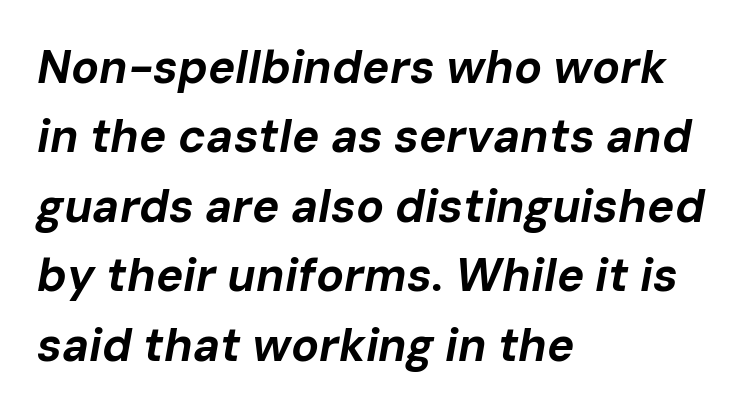
The image shows 46 px bold type, italic (leaning right); set left-aligned, normal line spacing (1.51x), normal letter spacing, not underlined; low stroke contrast and a medium x-height.
